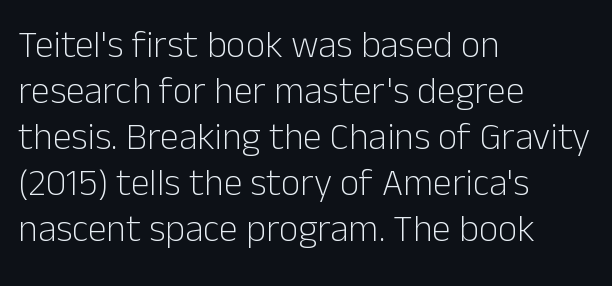
{"serif": "no", "italic": "no", "bold": "no", "weight": "light", "width": "normal", "stroke_contrast": "low", "x_height": "medium", "monospaced": "no", "underline": "no", "align": "left", "line_spacing_ratio": 1.21, "letter_spacing": "normal", "letter_spacing_em": 0.0, "glyph_px": 38}
